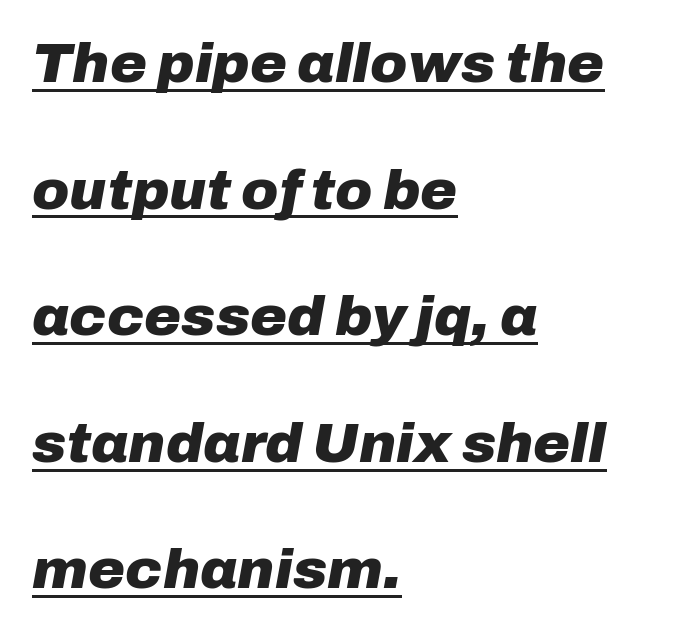
The image shows 56 px heavy type, italic (leaning right); set left-aligned, loose line spacing (2.26x), normal letter spacing, underlined; low stroke contrast and a medium x-height.
